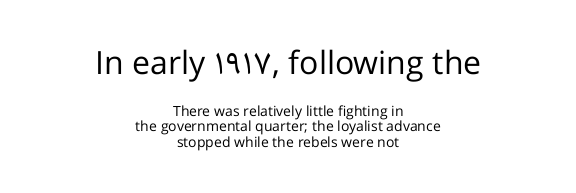
Q: Is the text bold? A: No.
Q: Is the text italic (slanted)? A: No, it is upright.
Q: Is the typeface a serif or a sans-serif typeface? A: Sans-serif.
Q: Is the text underlined? A: No.
Q: How is the paragraph aligned? A: Centered.
Q: Is the spacing between letters normal or unusually wide? A: Normal.
Q: Is the spacing between lines tight, normal or loose? A: Tight.
Q: Which block of text is set in a larger size, the first (top) or the second (bottom)? A: The first (top) one.
Q: Width (condensed, normal, or wide)? A: Normal.
Q: Stroke contrast? A: Low.
Q: x-height? A: Medium.
Q: Monospaced? A: No.
